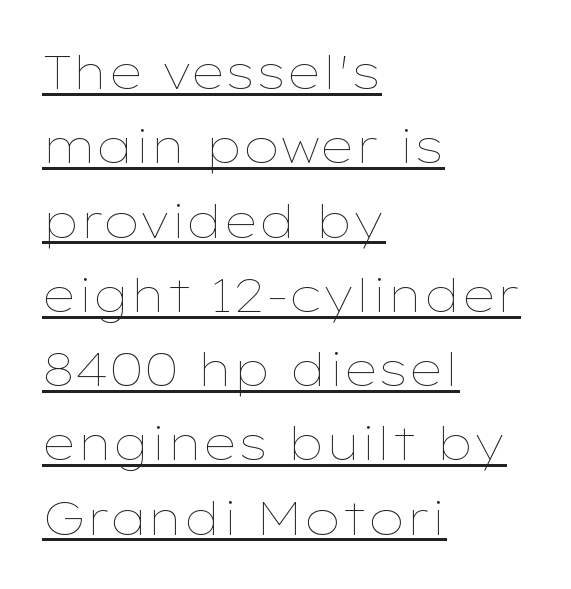
The image shows 47 px thin, wide type, upright; set left-aligned, normal line spacing (1.58x), normal letter spacing, underlined; low stroke contrast and a medium x-height.
